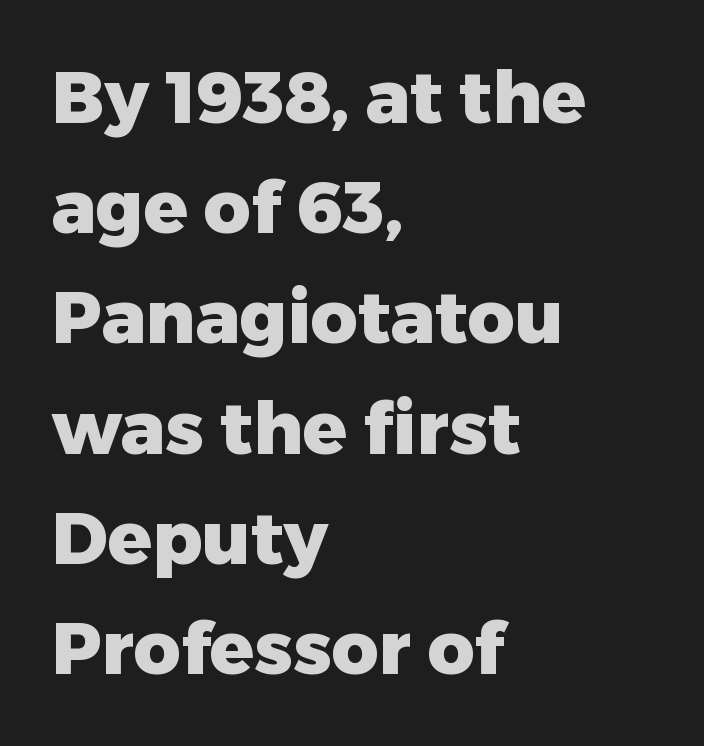
Q: Is the text bold? A: Yes.
Q: Is the text italic (slanted)? A: No, it is upright.
Q: Is the typeface a serif or a sans-serif typeface? A: Sans-serif.
Q: Is the text underlined? A: No.
Q: How is the paragraph aligned? A: Left-aligned.
Q: Is the spacing between letters normal or unusually wide? A: Normal.
Q: Is the spacing between lines tight, normal or loose? A: Normal.
Q: Width (condensed, normal, or wide)? A: Normal.
Q: Stroke contrast? A: Low.
Q: x-height? A: Medium.
Q: Monospaced? A: No.
